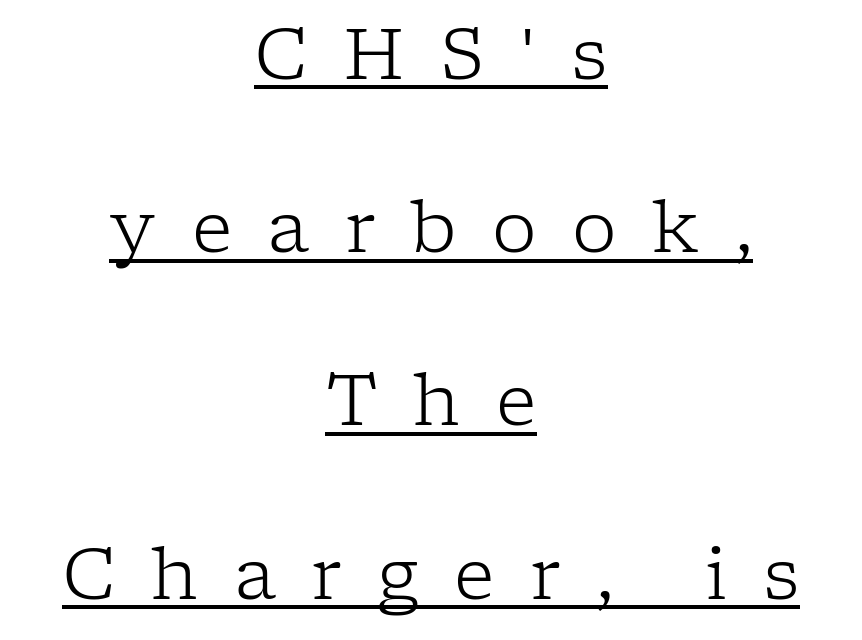
{"serif": "yes", "italic": "no", "bold": "no", "weight": "light", "width": "normal", "stroke_contrast": "low", "x_height": "medium", "monospaced": "no", "underline": "yes", "align": "center", "line_spacing": "loose", "line_spacing_ratio": 2.44, "letter_spacing": "wide", "letter_spacing_em": 0.5, "glyph_px": 71}
